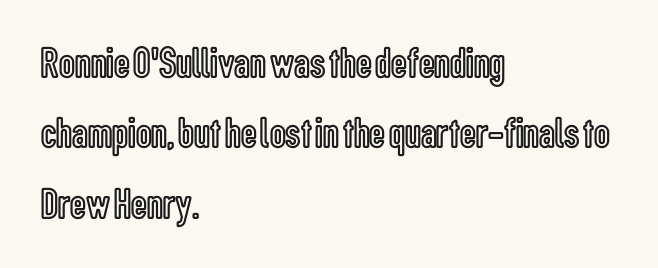
Q: Is the text italic (slanted)? A: No, it is upright.
Q: Is the text underlined? A: No.
Q: How is the paragraph aligned? A: Left-aligned.
Q: Is the spacing between letters normal or unusually wide? A: Normal.
Q: Is the spacing between lines tight, normal or loose? A: Normal.
Q: Width (condensed, normal, or wide)? A: Condensed.
Q: x-height? A: Medium.
Q: Monospaced? A: No.
